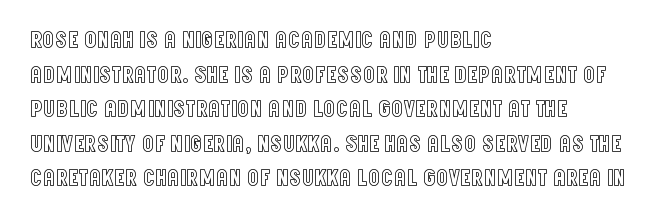
{"italic": "no", "underline": "no", "align": "left", "line_spacing": "normal", "line_spacing_ratio": 1.44, "letter_spacing": "normal", "letter_spacing_em": 0.0, "glyph_px": 24}
